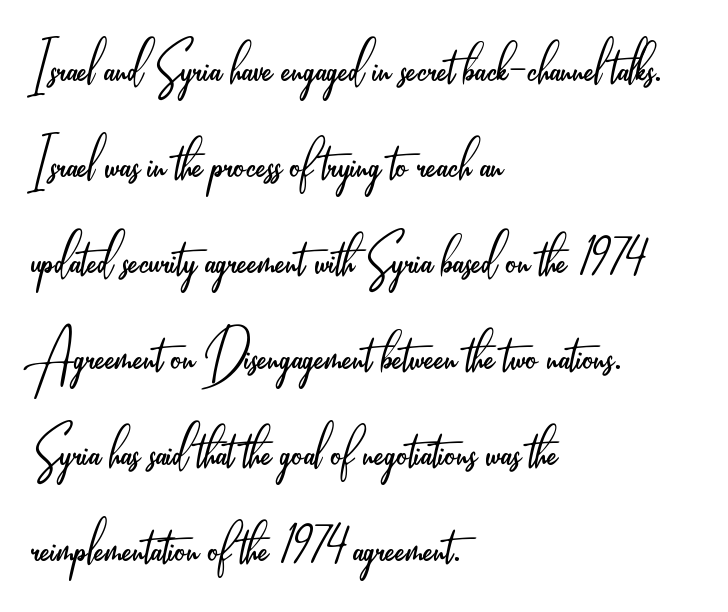
{"serif": "no", "bold": "no", "weight": "light", "width": "condensed", "stroke_contrast": "low", "x_height": "small", "monospaced": "no", "underline": "no", "align": "left", "line_spacing": "normal", "line_spacing_ratio": 1.39, "letter_spacing": "normal", "letter_spacing_em": 0.0, "glyph_px": 69}
